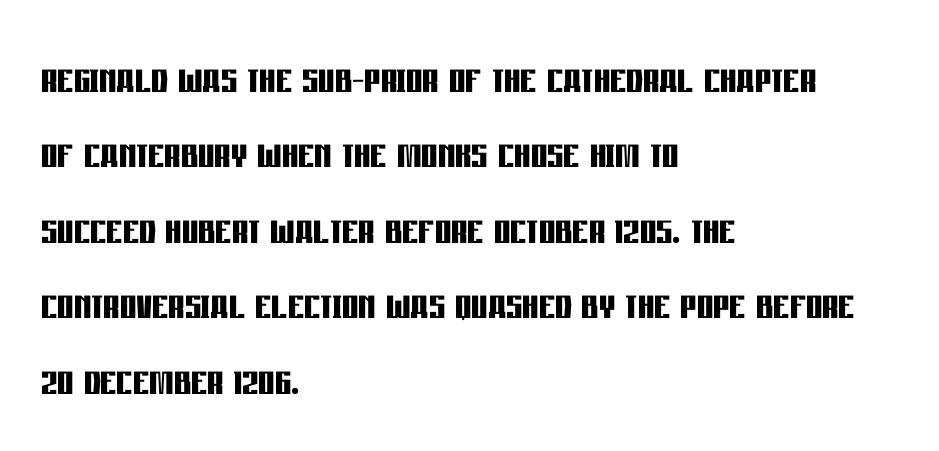
This is sans-serif lettering, the kind often seen on screens and signage. The strip under each line holds only bare page. In terms of posture, this sample is upright. The rendering uses a moderate line-height, typical for paragraphs. The face used here has the dense, thick strokes of a bold.
